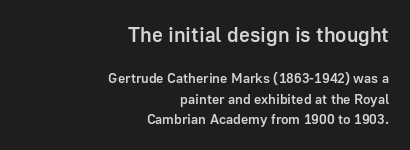
Q: Is the text bold? A: Semi-bold.
Q: Is the text italic (slanted)? A: No, it is upright.
Q: Is the text underlined? A: No.
Q: How is the paragraph aligned? A: Right-aligned.
Q: Is the spacing between letters normal or unusually wide? A: Normal.
Q: Is the spacing between lines tight, normal or loose? A: Normal.
Q: Which block of text is set in a larger size, the first (top) or the second (bottom)? A: The first (top) one.
